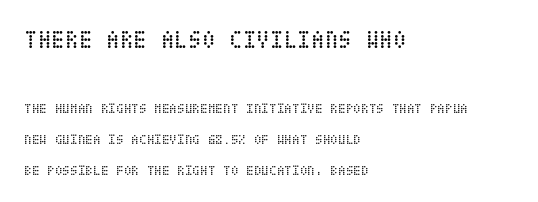
The image shows 25 px text type, upright; set left-aligned, loose line spacing (2.2x), normal letter spacing, not underlined; the first (top) block is 1.79x larger.
